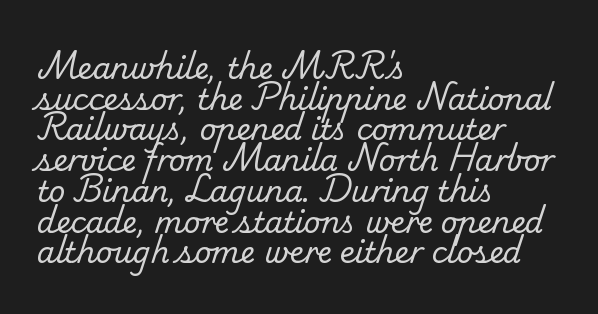
The image shows 29 px regular-weight serif type; set left-aligned, tight line spacing (1.06x), normal letter spacing, not underlined; low stroke contrast and a small x-height.
